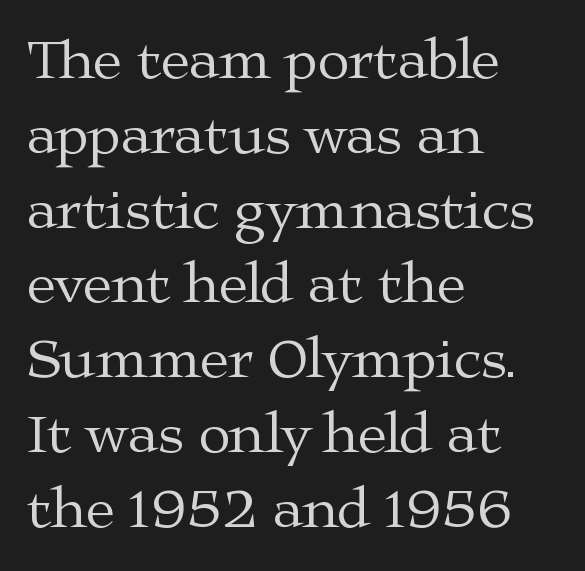
The image shows 58 px regular-weight, wide serif type, upright; set left-aligned, normal line spacing (1.29x), normal letter spacing, not underlined; medium stroke contrast and a medium x-height.
